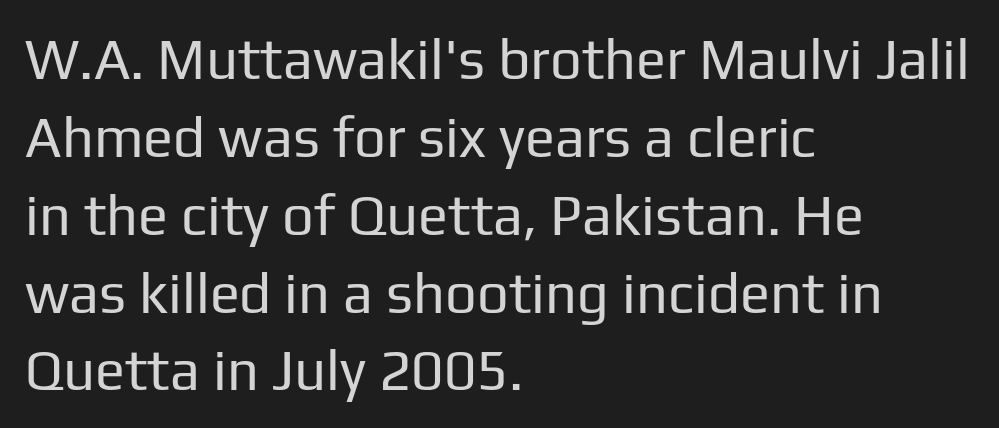
{"serif": "no", "italic": "no", "bold": "no", "weight": "regular", "width": "normal", "stroke_contrast": "low", "x_height": "medium", "monospaced": "no", "underline": "no", "align": "left", "line_spacing": "normal", "line_spacing_ratio": 1.39, "letter_spacing": "normal", "letter_spacing_em": 0.0, "glyph_px": 56}
